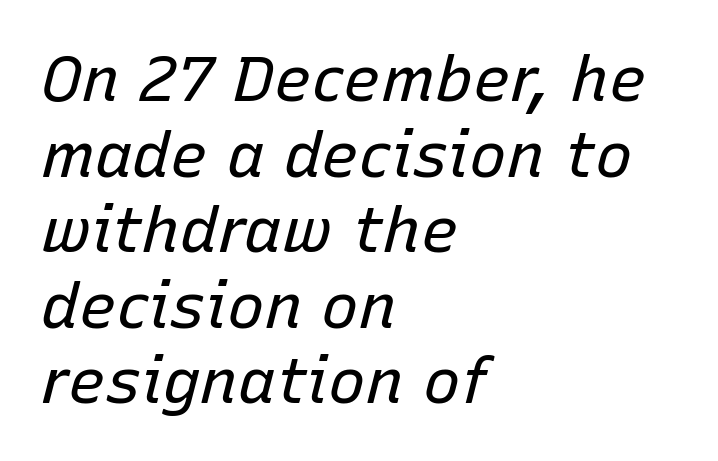
The image shows 63 px regular-weight type, italic (leaning right); set left-aligned, line spacing 1.2x, normal letter spacing, not underlined; low stroke contrast and a medium x-height.
